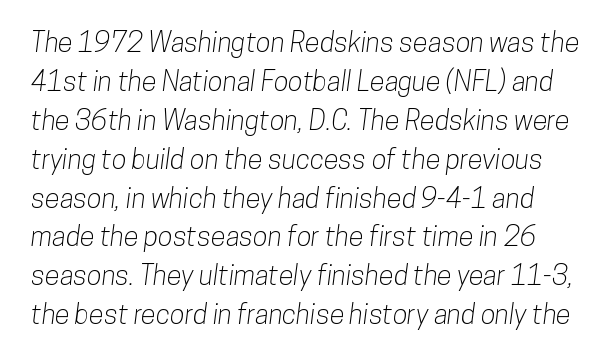
Q: Is the text underlined? A: No.
Q: Is the spacing between letters normal or unusually wide? A: Normal.
Q: Is the spacing between lines tight, normal or loose? A: Normal.
